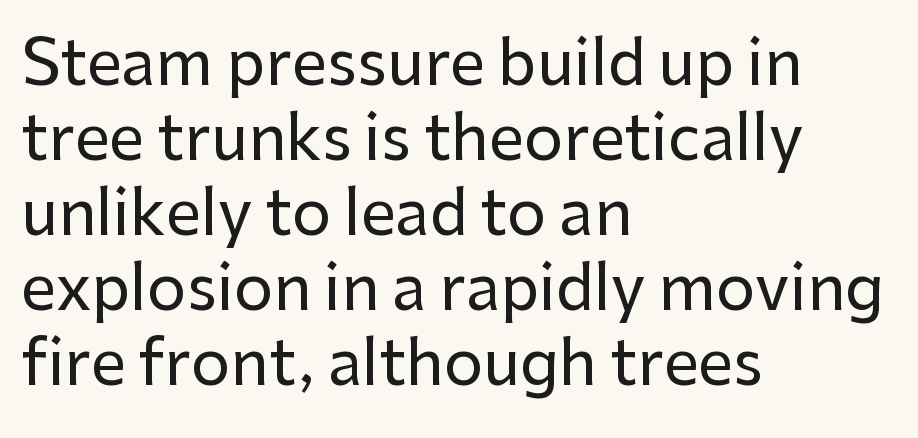
Q: Is the text italic (slanted)? A: No, it is upright.
Q: Is the typeface a serif or a sans-serif typeface? A: Sans-serif.
Q: Is the text underlined? A: No.
Q: How is the paragraph aligned? A: Left-aligned.
Q: Is the spacing between letters normal or unusually wide? A: Normal.
Q: Width (condensed, normal, or wide)? A: Normal.
Q: Stroke contrast? A: Low.
Q: x-height? A: Medium.
Q: Monospaced? A: No.
